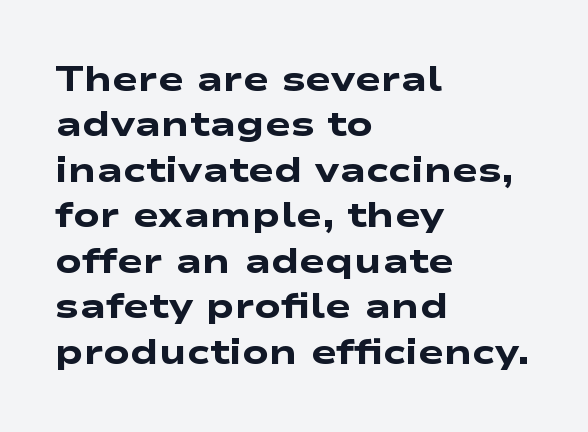
The image shows 35 px heavy, wide sans-serif type; set left-aligned, normal line spacing (1.3x), normal letter spacing, not underlined; low stroke contrast and a medium x-height.
